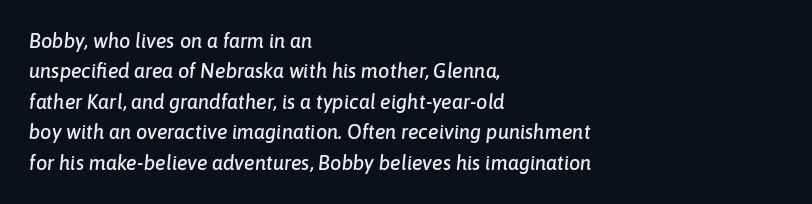
{"italic": "yes", "lean": "right", "slant_degrees": 6, "underline": "no", "align": "left", "line_spacing": "normal", "line_spacing_ratio": 1.52, "letter_spacing": "normal", "letter_spacing_em": 0.0, "glyph_px": 20}
